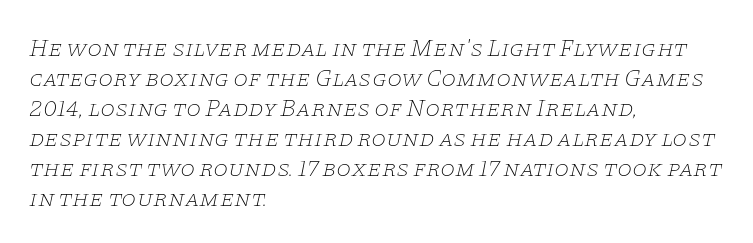
The image shows 24 px text type, italic (leaning right); set left-aligned, normal line spacing (1.25x), normal letter spacing, not underlined.
